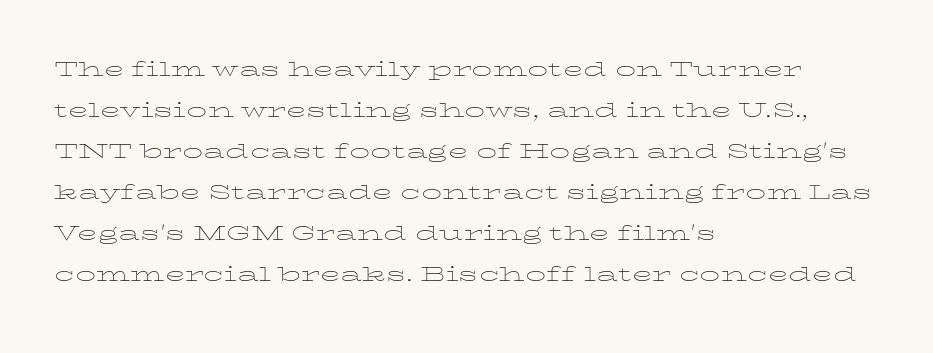
{"italic": "no", "bold": "no", "underline": "no", "align": "left", "line_spacing": "normal", "line_spacing_ratio": 1.52, "letter_spacing": "normal", "letter_spacing_em": 0.0, "glyph_px": 27}
